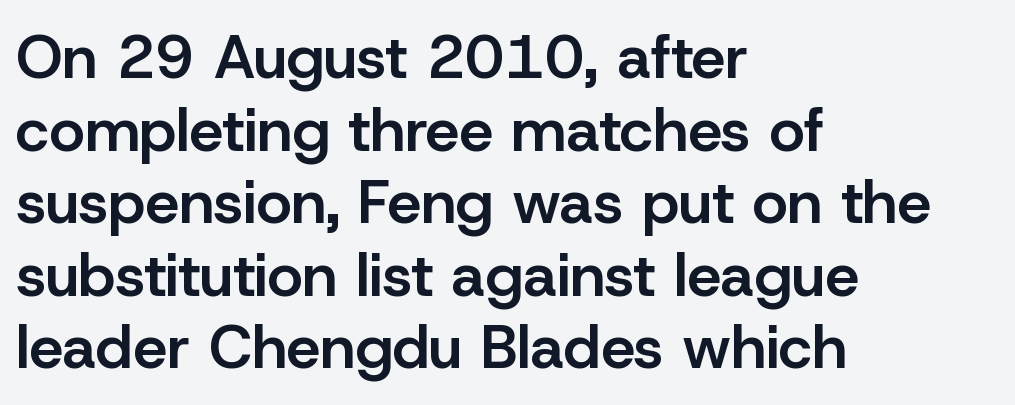
The image shows 61 px semibold sans-serif type, upright; set left-aligned, line spacing 1.19x, normal letter spacing, not underlined; low stroke contrast and a medium x-height.
